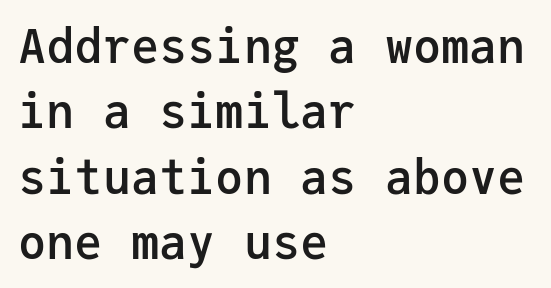
Q: Is the text bold? A: Semi-bold.
Q: Is the text italic (slanted)? A: No, it is upright.
Q: Is the typeface a serif or a sans-serif typeface? A: Sans-serif.
Q: Is the text underlined? A: No.
Q: How is the paragraph aligned? A: Left-aligned.
Q: Is the spacing between letters normal or unusually wide? A: Normal.
Q: Is the spacing between lines tight, normal or loose? A: Normal.
Q: Width (condensed, normal, or wide)? A: Normal.
Q: Stroke contrast? A: Low.
Q: x-height? A: Medium.
Q: Monospaced? A: Yes.
